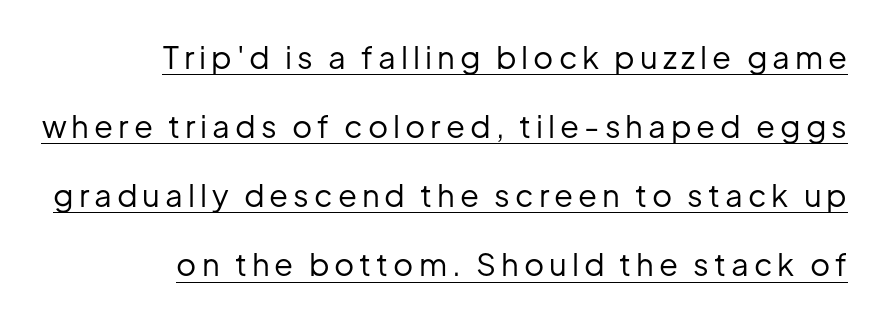
The image shows 31 px regular-weight sans-serif type, upright; set right-aligned, loose line spacing (2.23x), underlined; low stroke contrast and a medium x-height.
